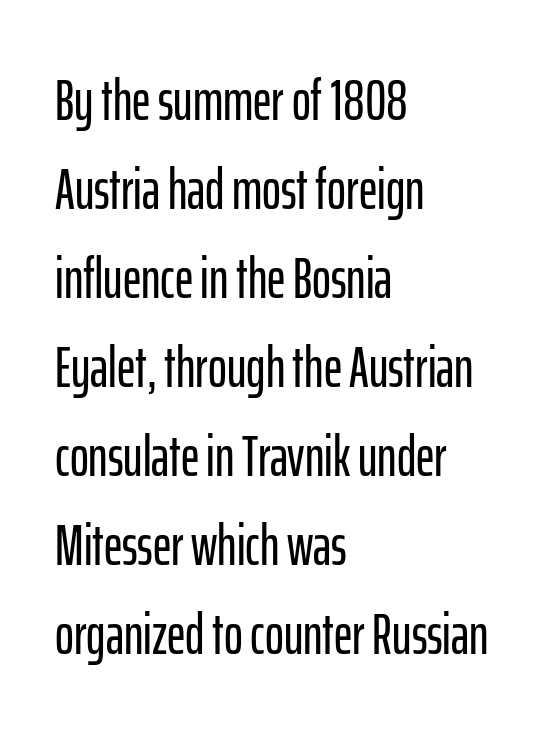
The ragged edge is on the right, which tells us the setting is flush left. The space between consecutive lines is moderate. No extra tracking has been applied to these lines. Nope, no serifs anywhere on these letters. Think of a printed novel: that variable character pitch is what you see here.
